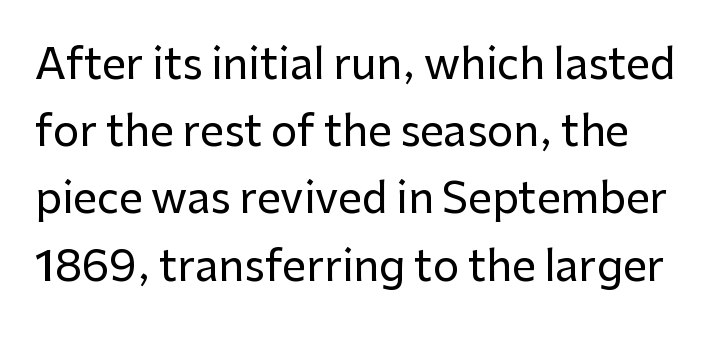
Lines of text with bare space underneath. A typesetter would label this face a sans. Quick note: interline space is typical. Do the letters lean? They stand straight. There is no visible air inserted between adjacent glyphs.
